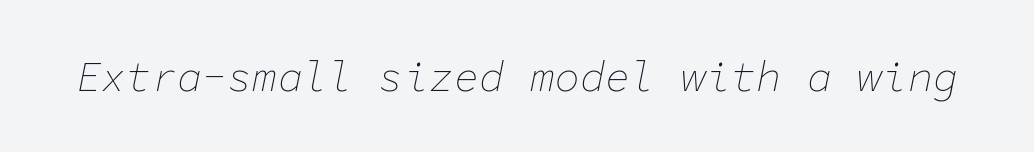
The image shows 42 px thin type, italic (leaning right), monospaced; set normal letter spacing, not underlined; low stroke contrast and a medium x-height.
